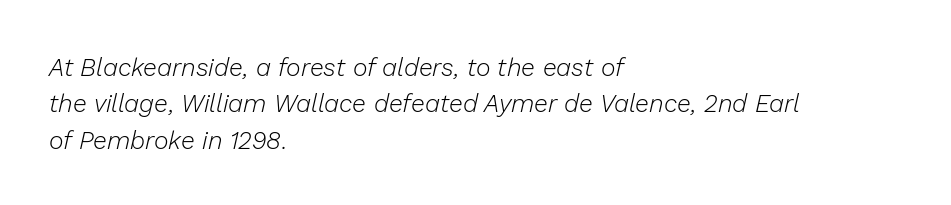
The image shows 25 px text type, italic (leaning right); set left-aligned, normal line spacing (1.46x), normal letter spacing, not underlined.
